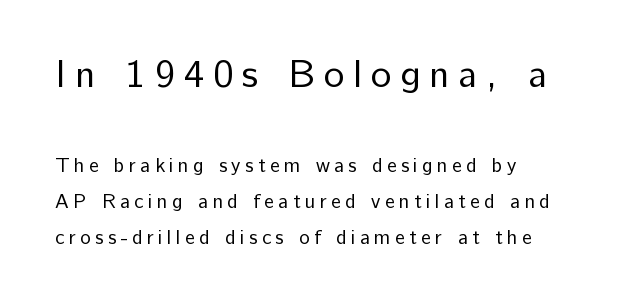
Caption: face not bold, strokes unweighted. Tracking value appears strongly positive — letters spread wide. Letterform terminals end flat and unadorned throughout the passage. Descenders are the only things crossing below the line.
